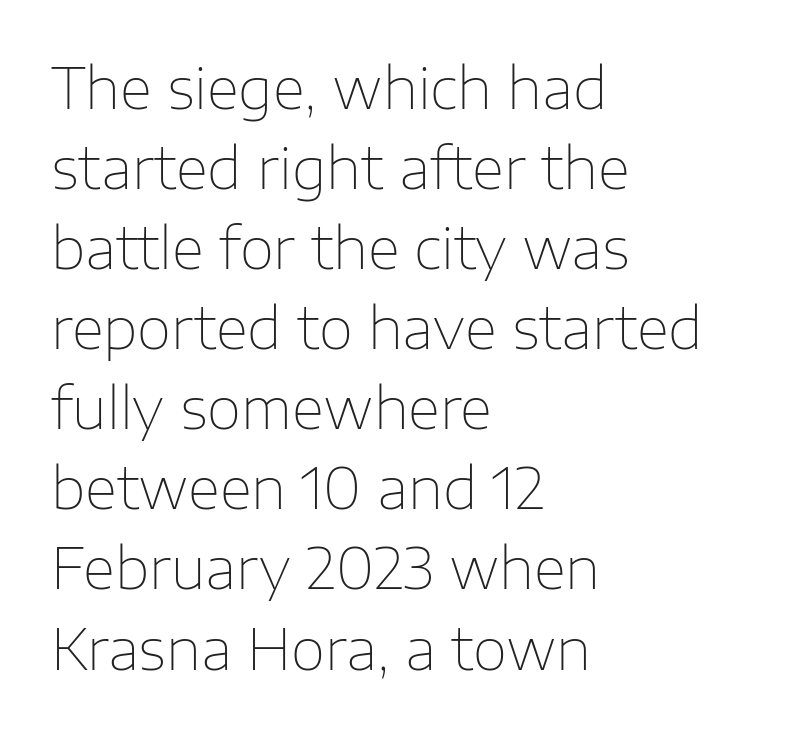
{"serif": "no", "italic": "no", "bold": "no", "weight": "thin", "width": "normal", "stroke_contrast": "low", "x_height": "medium", "monospaced": "no", "underline": "no", "align": "left", "line_spacing": "normal", "line_spacing_ratio": 1.43, "letter_spacing": "normal", "letter_spacing_em": 0.0, "glyph_px": 56}
